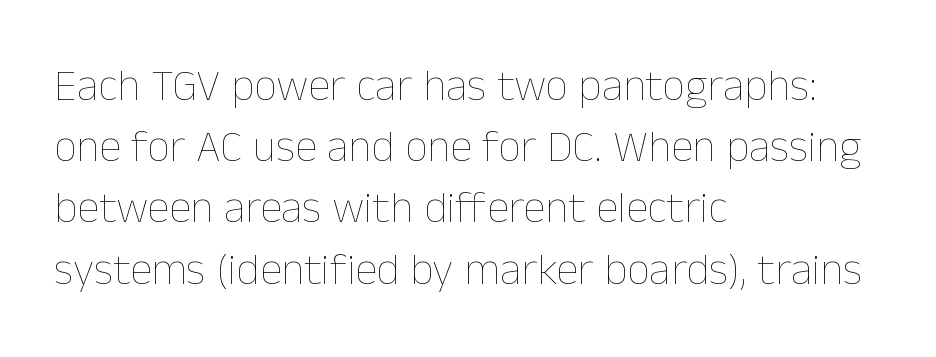
The image shows 45 px thin type, upright; set left-aligned, normal line spacing (1.36x), normal letter spacing, not underlined; low stroke contrast and a medium x-height.
